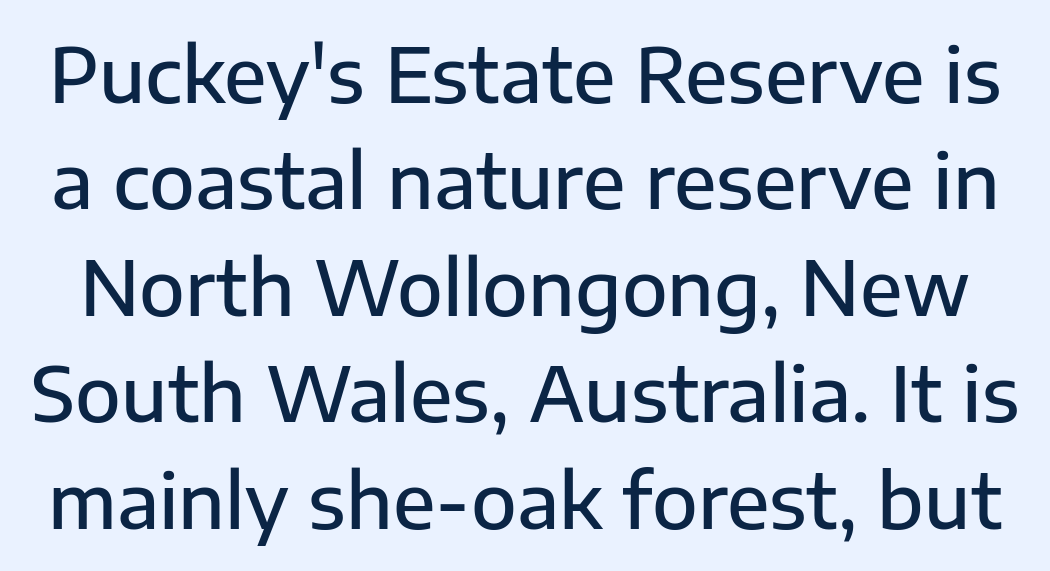
The passage shown is typeset with a sans-serif family. Heft: intermediate — a semibold. Style check: upright. You could not count columns in this text — the font is proportionally spaced. Tracking here is standard; glyphs follow each other at the usual distance. One glance says typical: line gaps are just what's usual.
